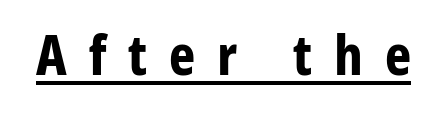
Q: Is the text bold? A: Yes.
Q: Is the text italic (slanted)? A: No, it is upright.
Q: Is the typeface a serif or a sans-serif typeface? A: Sans-serif.
Q: Is the text underlined? A: Yes.
Q: Is the spacing between letters normal or unusually wide? A: Unusually wide.
Q: Width (condensed, normal, or wide)? A: Condensed.
Q: Stroke contrast? A: Low.
Q: x-height? A: Medium.
Q: Monospaced? A: No.
